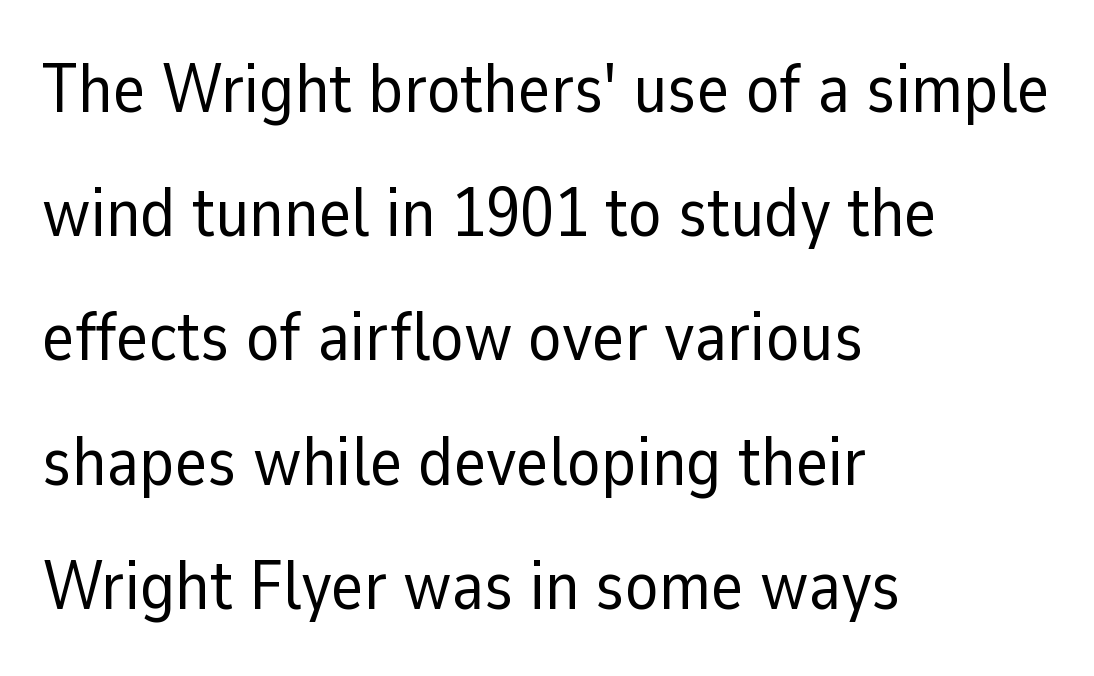
The image shows 69 px regular-weight sans-serif type, upright; set left-aligned, line spacing 1.8x, normal letter spacing, not underlined; low stroke contrast and a medium x-height.
